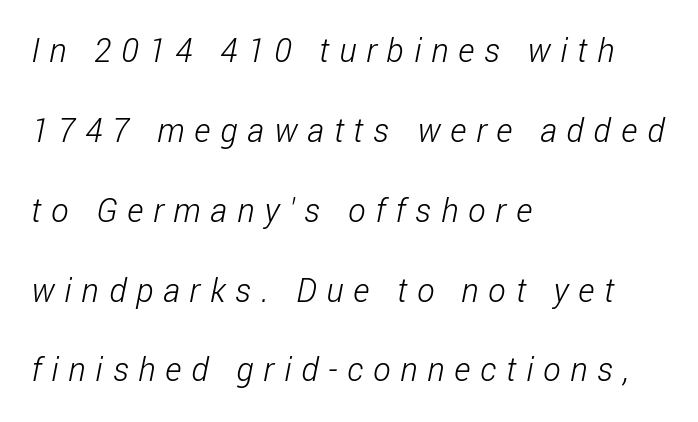
The typeface chosen for these lines omits serifs. No chunkiness to these letters — they're not bold. These lines have a slow, spaced-out rhythm from letter to letter. The vertical gap from one line to the next is large. Check under the words: just untouched page.
